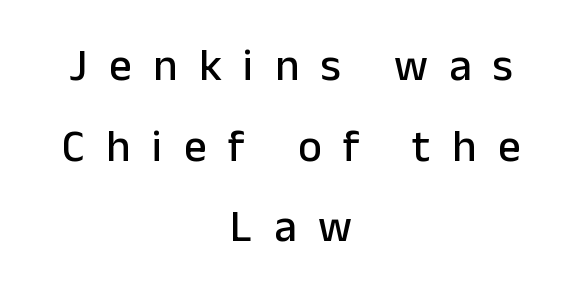
Q: Is the text italic (slanted)? A: No, it is upright.
Q: Is the typeface a serif or a sans-serif typeface? A: Sans-serif.
Q: Is the text underlined? A: No.
Q: How is the paragraph aligned? A: Centered.
Q: Is the spacing between letters normal or unusually wide? A: Unusually wide.
Q: Width (condensed, normal, or wide)? A: Normal.
Q: Stroke contrast? A: Low.
Q: x-height? A: Medium.
Q: Monospaced? A: No.
